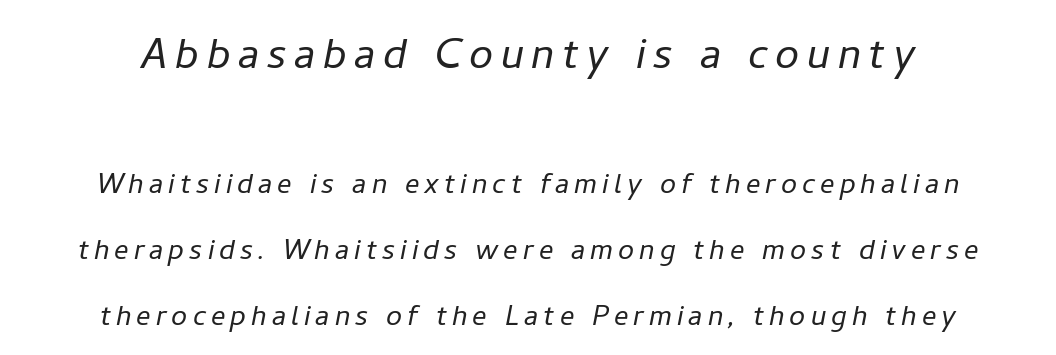
{"italic": "yes", "lean": "right", "slant_degrees": 11, "bold": "no", "weight": "light", "width": "normal", "stroke_contrast": "low", "x_height": "medium", "monospaced": "no", "underline": "no", "align": "center", "line_spacing_ratio": 1.82, "larger_block": "first", "size_ratio": 1.5, "glyph_px": 54}
